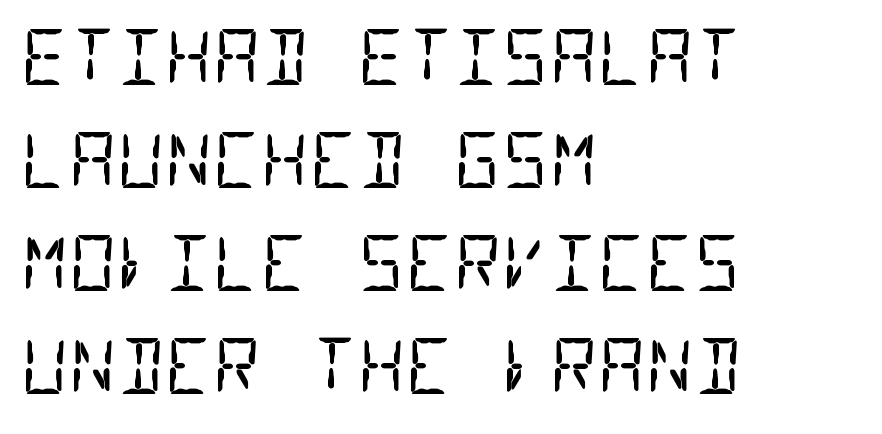
The image shows 74 px regular-weight, condensed sans-serif type, monospaced; set left-aligned, normal line spacing (1.39x), normal letter spacing, not underlined; low stroke contrast and a large x-height.
